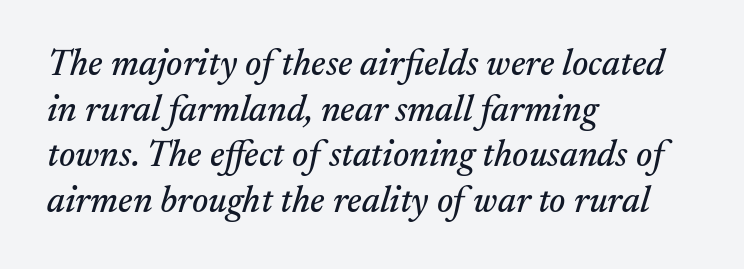
{"serif": "yes", "italic": "yes", "lean": "right", "slant_degrees": 17, "width": "normal", "stroke_contrast": "medium", "x_height": "small", "monospaced": "no", "underline": "no", "align": "left", "line_spacing_ratio": 1.23, "letter_spacing": "normal", "letter_spacing_em": 0.0, "glyph_px": 37}
